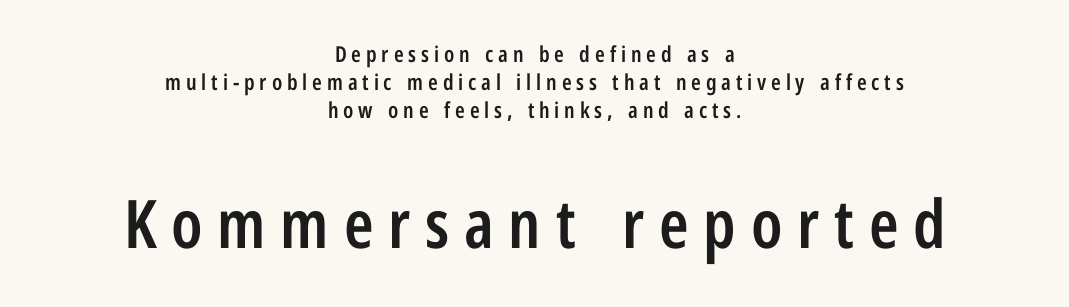
The image shows 67 px semibold, condensed sans-serif type, upright; set centered, normal line spacing (1.28x), unusually wide letter spacing (+0.22 em), not underlined; the second (bottom) block is 3.05x larger; low stroke contrast and a medium x-height.
